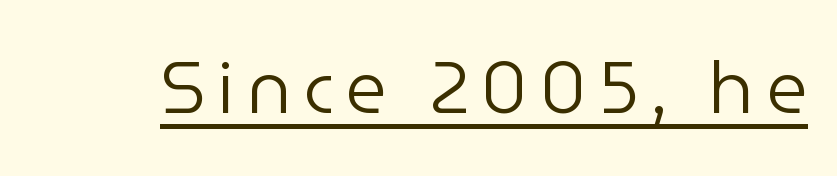
{"serif": "no", "italic": "no", "bold": "no", "weight": "regular", "width": "normal", "stroke_contrast": "low", "x_height": "medium", "monospaced": "no", "underline": "yes", "glyph_px": 72}
